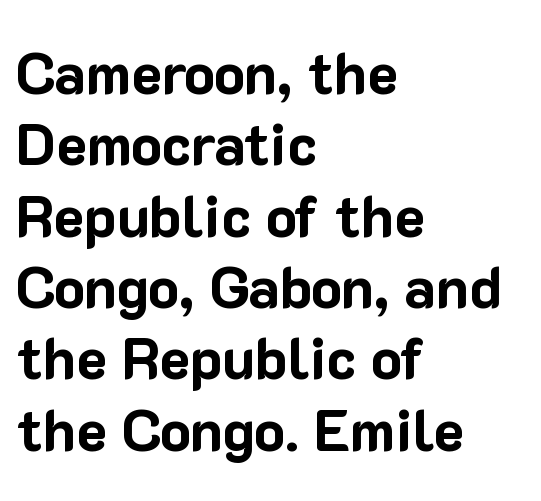
{"serif": "no", "italic": "no", "bold": "yes", "weight": "bold", "width": "normal", "stroke_contrast": "low", "x_height": "medium", "monospaced": "no", "underline": "no", "align": "left", "line_spacing_ratio": 1.23, "letter_spacing": "normal", "letter_spacing_em": 0.0, "glyph_px": 58}
